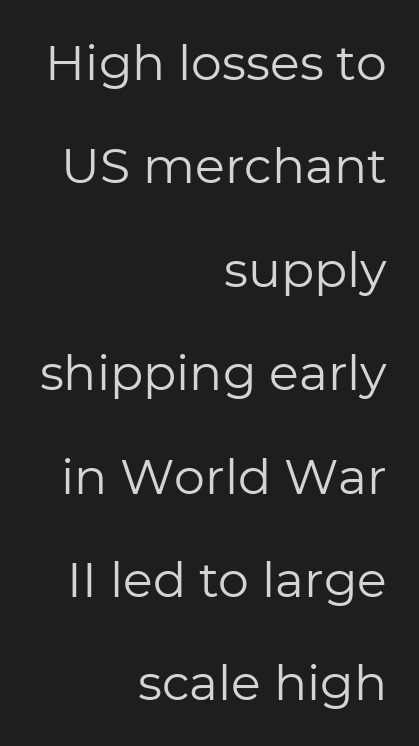
{"serif": "no", "italic": "no", "bold": "no", "weight": "regular", "width": "normal", "stroke_contrast": "low", "x_height": "medium", "monospaced": "no", "underline": "no", "align": "right", "line_spacing": "loose", "line_spacing_ratio": 2.11, "letter_spacing": "normal", "letter_spacing_em": 0.0, "glyph_px": 49}
